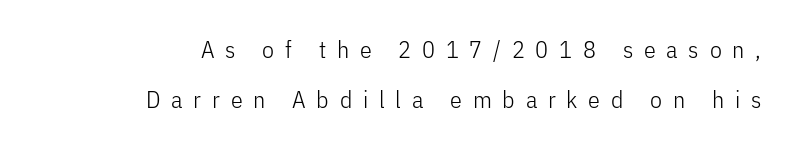
Has an underline been added? It has not. Characters remain perfectly vertical along every line. The space between consecutive lines is lavish. The tracking reads as deliberately expanded to a designer's eye. Leftover space on each line is placed entirely before the opening word.
